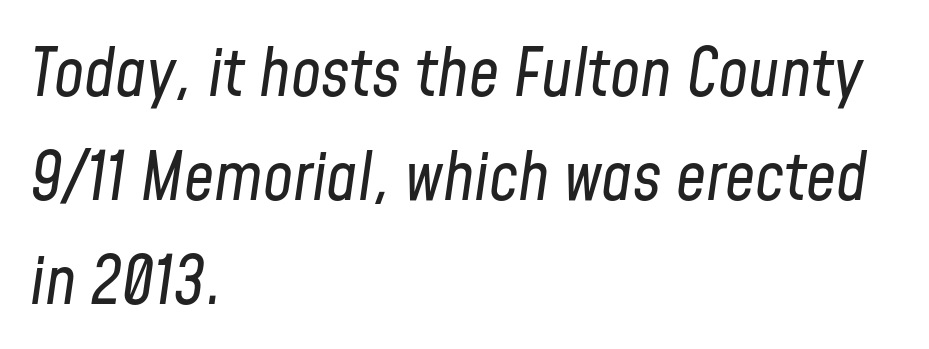
{"italic": "yes", "lean": "right", "slant_degrees": 8, "bold": "no", "weight": "regular", "width": "condensed", "stroke_contrast": "low", "x_height": "medium", "monospaced": "no", "underline": "no", "align": "left", "line_spacing": "normal", "line_spacing_ratio": 1.55, "letter_spacing": "normal", "letter_spacing_em": 0.0, "glyph_px": 67}
